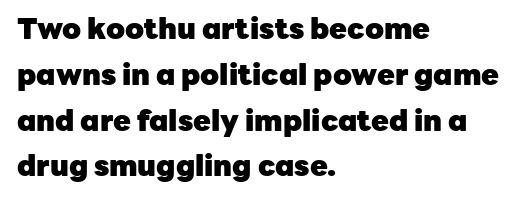
The image shows 29 px heavy sans-serif type, upright; set left-aligned, normal line spacing (1.58x), normal letter spacing, not underlined; low stroke contrast and a medium x-height.
